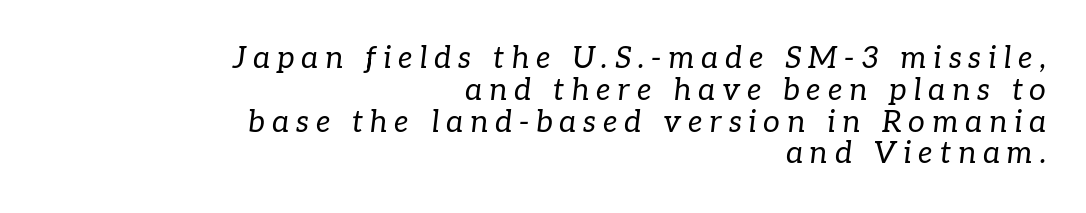
Q: Is the text bold? A: No.
Q: Is the text italic (slanted)? A: Yes, it leans right by about 7 degrees.
Q: Is the typeface a serif or a sans-serif typeface? A: Serif.
Q: Is the text underlined? A: No.
Q: How is the paragraph aligned? A: Right-aligned.
Q: Is the spacing between letters normal or unusually wide? A: Unusually wide.
Q: Is the spacing between lines tight, normal or loose? A: Tight.
Q: Width (condensed, normal, or wide)? A: Normal.
Q: Stroke contrast? A: Low.
Q: x-height? A: Medium.
Q: Monospaced? A: No.
